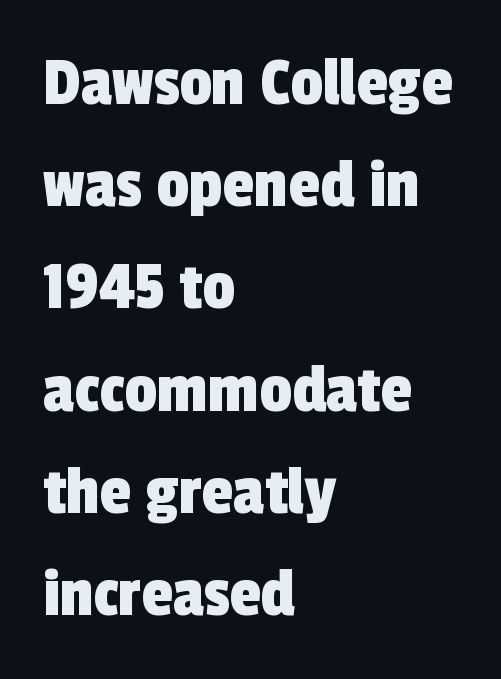
{"serif": "no", "width": "condensed", "x_height": "medium", "monospaced": "no", "underline": "no", "align": "left", "line_spacing": "normal", "line_spacing_ratio": 1.42, "letter_spacing": "normal", "letter_spacing_em": 0.0, "glyph_px": 72}
